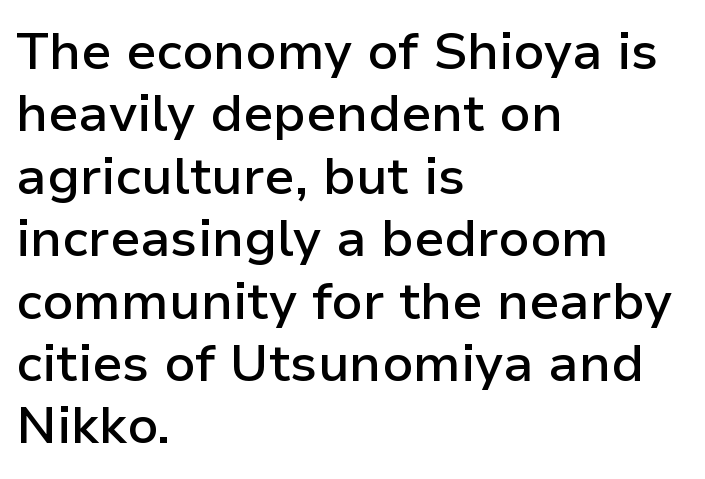
Q: Is the text bold? A: Semi-bold.
Q: Is the text italic (slanted)? A: No, it is upright.
Q: Is the typeface a serif or a sans-serif typeface? A: Sans-serif.
Q: Is the text underlined? A: No.
Q: How is the paragraph aligned? A: Left-aligned.
Q: Is the spacing between letters normal or unusually wide? A: Normal.
Q: Width (condensed, normal, or wide)? A: Normal.
Q: Stroke contrast? A: Low.
Q: x-height? A: Medium.
Q: Monospaced? A: No.
